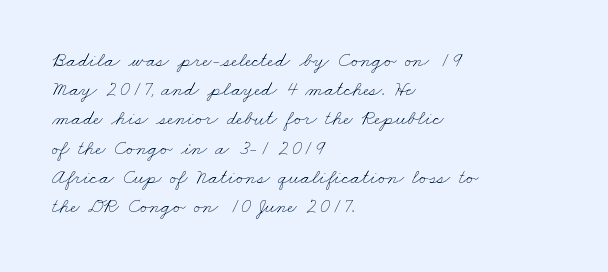
Q: Is the text bold? A: No.
Q: Is the text underlined? A: No.
Q: How is the paragraph aligned? A: Left-aligned.
Q: Is the spacing between letters normal or unusually wide? A: Normal.
Q: Is the spacing between lines tight, normal or loose? A: Normal.
